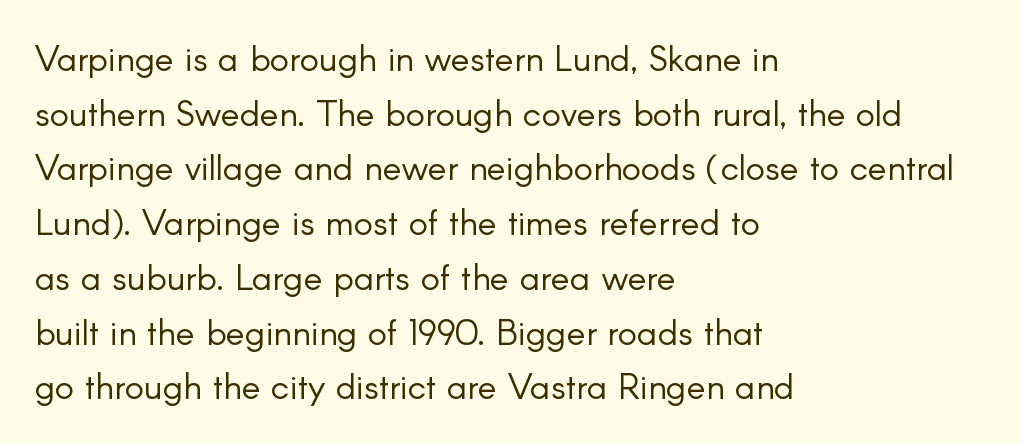
The image shows 36 px light sans-serif type, upright; set left-aligned, normal line spacing (1.52x), normal letter spacing, not underlined; low stroke contrast and a small x-height.
